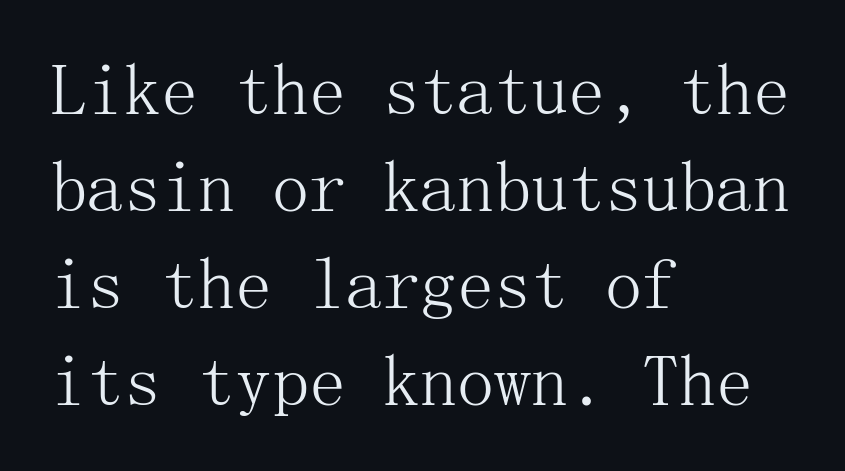
Q: Is the text bold? A: No.
Q: Is the text italic (slanted)? A: No, it is upright.
Q: Is the typeface a serif or a sans-serif typeface? A: Serif.
Q: Is the text underlined? A: No.
Q: How is the paragraph aligned? A: Left-aligned.
Q: Is the spacing between letters normal or unusually wide? A: Normal.
Q: Is the spacing between lines tight, normal or loose? A: Normal.
Q: Width (condensed, normal, or wide)? A: Normal.
Q: Stroke contrast? A: Medium.
Q: x-height? A: Medium.
